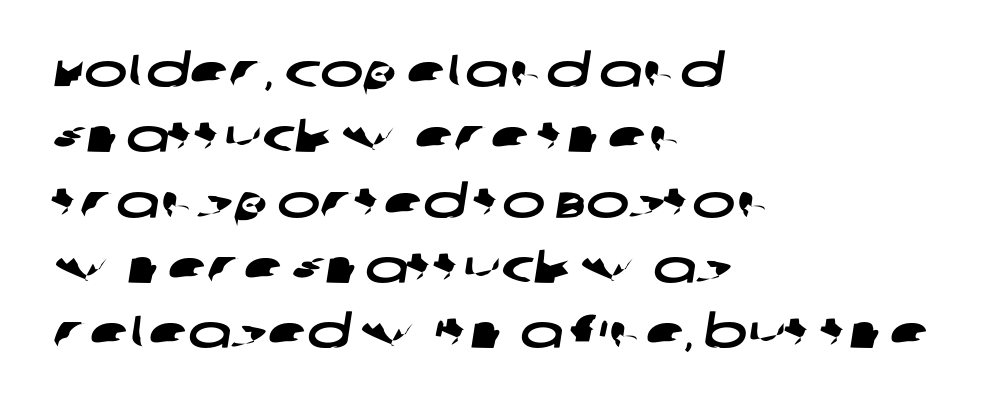
The rows are spaced the way most documents space them. Underline: absent. Nothing sits at the stroke ends, so this counts as sans-serif. The letters sit at their default tracking, neither squeezed nor spread. These lines stack with their left ends in a neat column.
